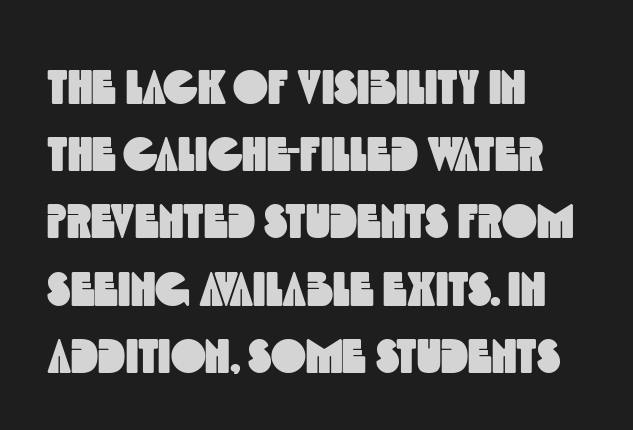
Think of a printed novel: that variable character pitch is what you see here. This sample keeps an unexceptional amount of space between lines. The gaps between neighbouring characters are ordinary and unremarkable. Teacher's note: observe the even left margin — that is flush-left alignment. The glyphs are unaccompanied by any horizontal stroke below them. This is sans-serif lettering, the kind often seen on screens and signage.
